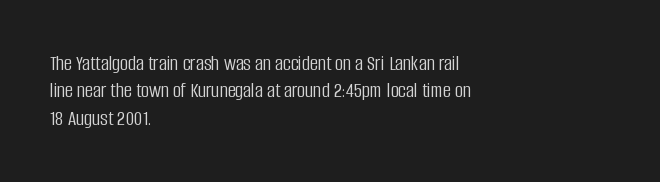
Q: Is the text bold? A: No.
Q: Is the text italic (slanted)? A: No, it is upright.
Q: Is the text underlined? A: No.
Q: How is the paragraph aligned? A: Left-aligned.
Q: Is the spacing between letters normal or unusually wide? A: Normal.
Q: Is the spacing between lines tight, normal or loose? A: Normal.
